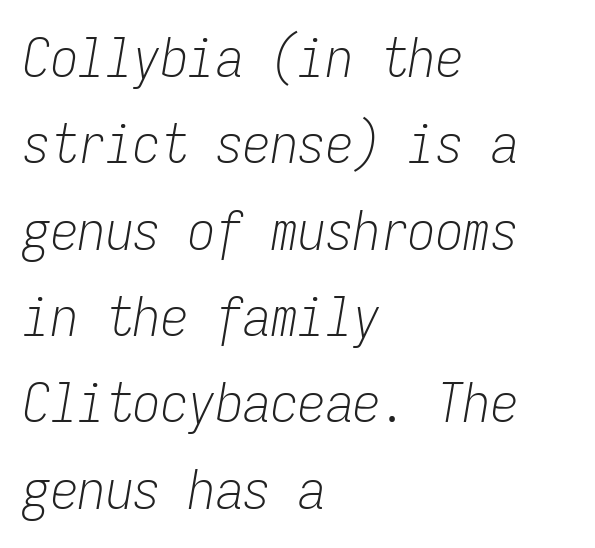
The image shows 55 px light, condensed type, italic (leaning right), monospaced; set left-aligned, normal line spacing (1.57x), normal letter spacing, not underlined; low stroke contrast and a medium x-height.
